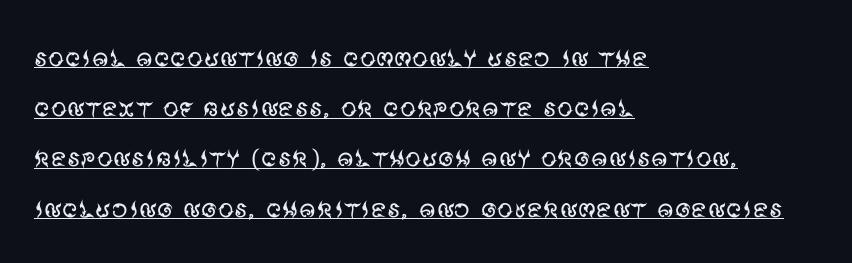
Like a heading marked for emphasis, these lines bear an underscore. What's the leading like? Ordinary, nothing unusual. All the whitespace from short lines collects on the right. Nothing heavy about these letters — not bold at all. Regarding serifs, this sample does without them.
